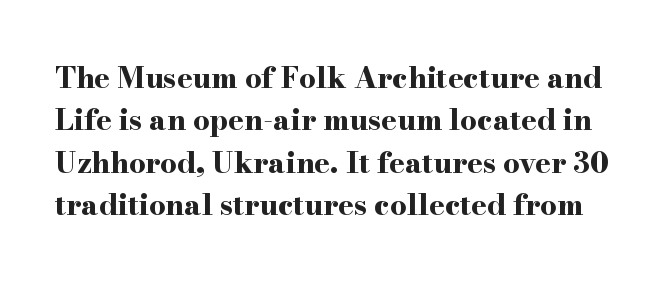
Each glyph is drawn with heavy, bold strokes. The space between consecutive lines is moderate. Posture: straight, roman, zero tilt. The rendering uses natural spacing where letterforms have individual widths. A serif font was chosen for this passage. The type is set solid horizontally, with unmodified tracking.
